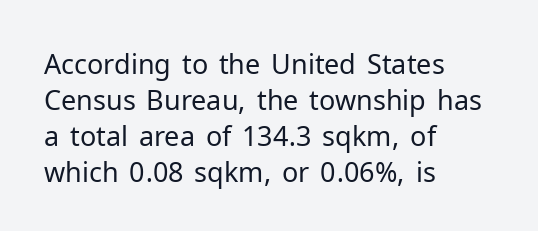
The image shows 27 px text type, upright; set left-aligned, normal line spacing (1.33x), normal letter spacing, not underlined.
